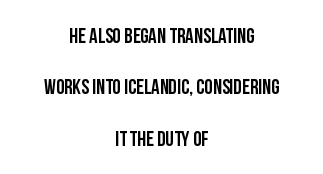
Q: Is the text italic (slanted)? A: No, it is upright.
Q: Is the text underlined? A: No.
Q: How is the paragraph aligned? A: Centered.
Q: Is the spacing between letters normal or unusually wide? A: Normal.
Q: Is the spacing between lines tight, normal or loose? A: Loose.
